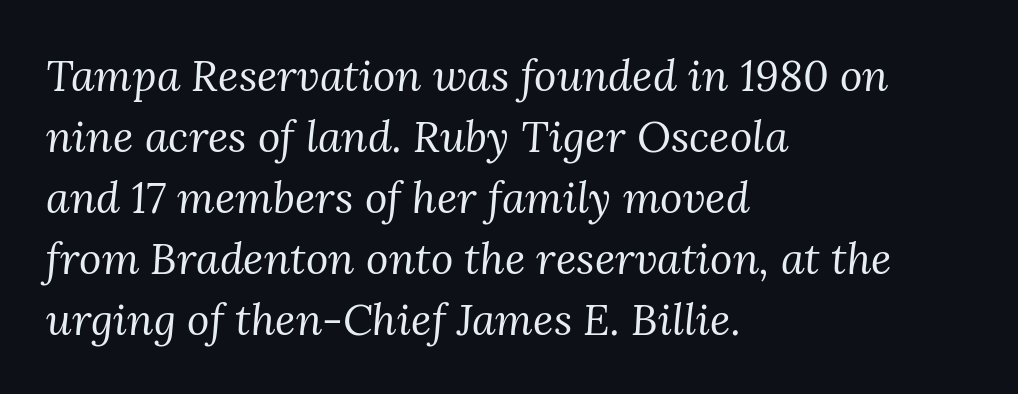
Q: Is the text bold? A: No.
Q: Is the text italic (slanted)? A: Yes, it leans right by about 3 degrees.
Q: Is the typeface a serif or a sans-serif typeface? A: Serif.
Q: Is the text underlined? A: No.
Q: How is the paragraph aligned? A: Left-aligned.
Q: Is the spacing between letters normal or unusually wide? A: Normal.
Q: Is the spacing between lines tight, normal or loose? A: Normal.
Q: Width (condensed, normal, or wide)? A: Normal.
Q: Stroke contrast? A: Medium.
Q: x-height? A: Medium.
Q: Monospaced? A: No.
